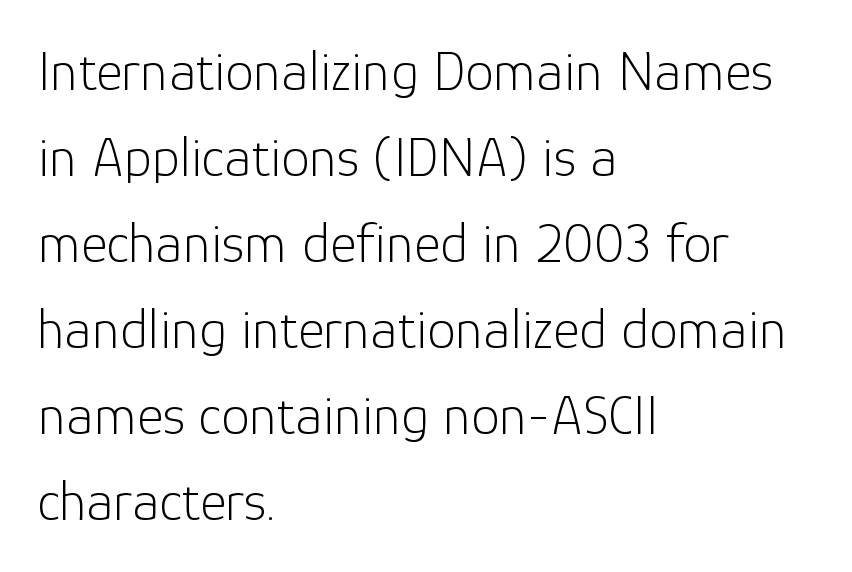
Q: Is the text bold? A: No.
Q: Is the text italic (slanted)? A: No, it is upright.
Q: Is the typeface a serif or a sans-serif typeface? A: Sans-serif.
Q: Is the text underlined? A: No.
Q: How is the paragraph aligned? A: Left-aligned.
Q: Is the spacing between letters normal or unusually wide? A: Normal.
Q: Is the spacing between lines tight, normal or loose? A: Normal.
Q: Width (condensed, normal, or wide)? A: Normal.
Q: Stroke contrast? A: Low.
Q: x-height? A: Medium.
Q: Monospaced? A: No.
